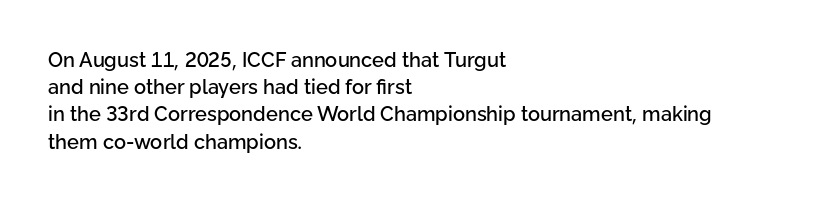
Teacher's note: observe the even left margin — that is flush-left alignment. Letter spacing: default. Every stem runs plumb, perpendicular to the baseline. The baseline area is clear. One glance says typical: line gaps are just what's usual.
